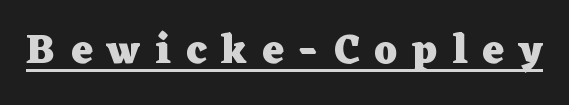
{"serif": "yes", "italic": "no", "bold": "yes", "weight": "heavy", "width": "wide", "stroke_contrast": "low", "x_height": "medium", "monospaced": "no", "underline": "yes", "letter_spacing": "wide", "letter_spacing_em": 0.37, "glyph_px": 41}
